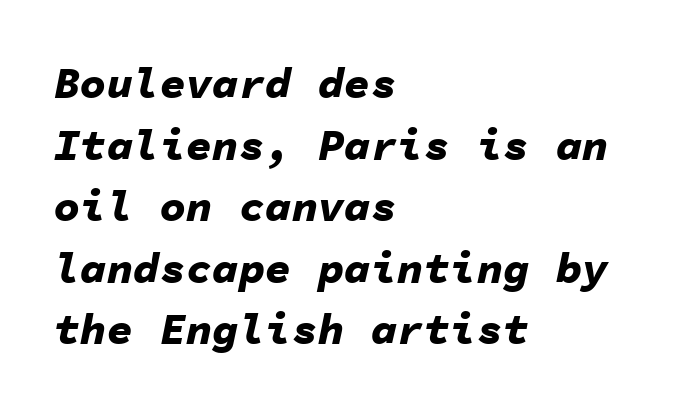
Q: Is the text bold? A: Yes.
Q: Is the text italic (slanted)? A: Yes, it leans right by about 11 degrees.
Q: Is the text underlined? A: No.
Q: How is the paragraph aligned? A: Left-aligned.
Q: Is the spacing between letters normal or unusually wide? A: Normal.
Q: Is the spacing between lines tight, normal or loose? A: Normal.
Q: Width (condensed, normal, or wide)? A: Normal.
Q: Stroke contrast? A: Low.
Q: x-height? A: Medium.
Q: Monospaced? A: Yes.
